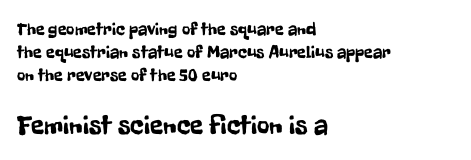
Line starts are locked; line ends wander. Each word holds together tightly as a unit, with standard inter-letter gaps. Descender tails drop into unmarked territory. Between these two stacked blocks, the lower one wins on size. Italic? Not at all — the glyphs are vertical.
